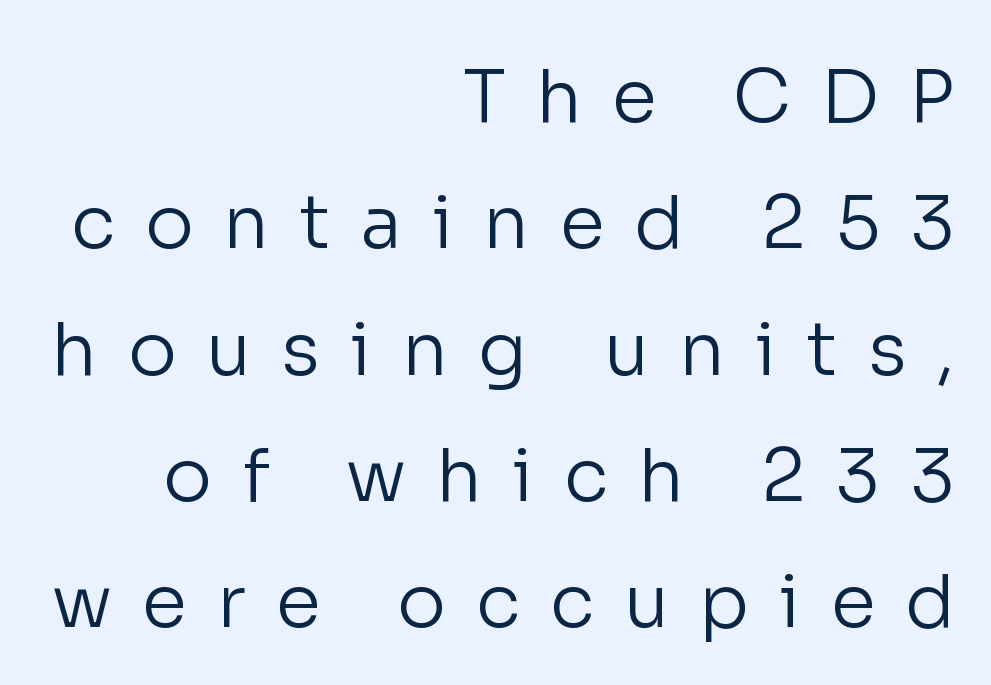
Q: Is the text bold? A: No.
Q: Is the text italic (slanted)? A: No, it is upright.
Q: Is the typeface a serif or a sans-serif typeface? A: Sans-serif.
Q: Is the text underlined? A: No.
Q: How is the paragraph aligned? A: Right-aligned.
Q: Is the spacing between letters normal or unusually wide? A: Unusually wide.
Q: Width (condensed, normal, or wide)? A: Normal.
Q: Stroke contrast? A: Low.
Q: x-height? A: Medium.
Q: Monospaced? A: No.
